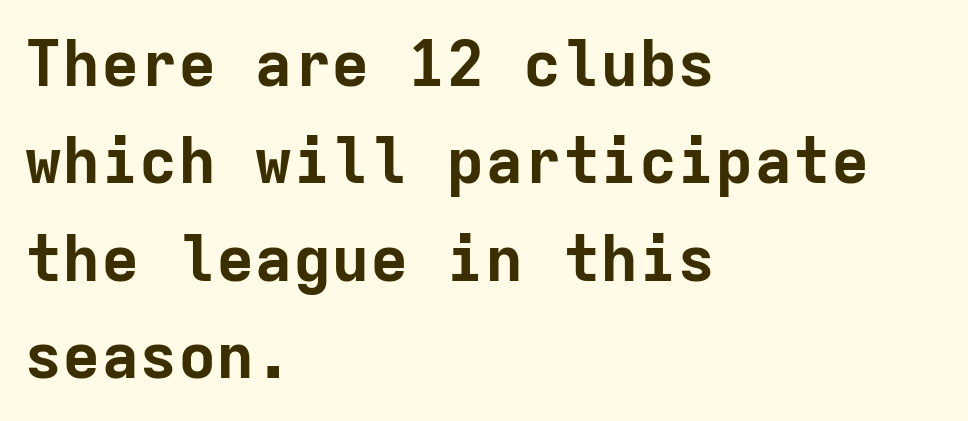
Q: Is the text bold? A: Yes.
Q: Is the text italic (slanted)? A: No, it is upright.
Q: Is the typeface a serif or a sans-serif typeface? A: Sans-serif.
Q: Is the text underlined? A: No.
Q: How is the paragraph aligned? A: Left-aligned.
Q: Is the spacing between letters normal or unusually wide? A: Normal.
Q: Is the spacing between lines tight, normal or loose? A: Normal.
Q: Width (condensed, normal, or wide)? A: Normal.
Q: Stroke contrast? A: Low.
Q: x-height? A: Medium.
Q: Monospaced? A: Yes.
